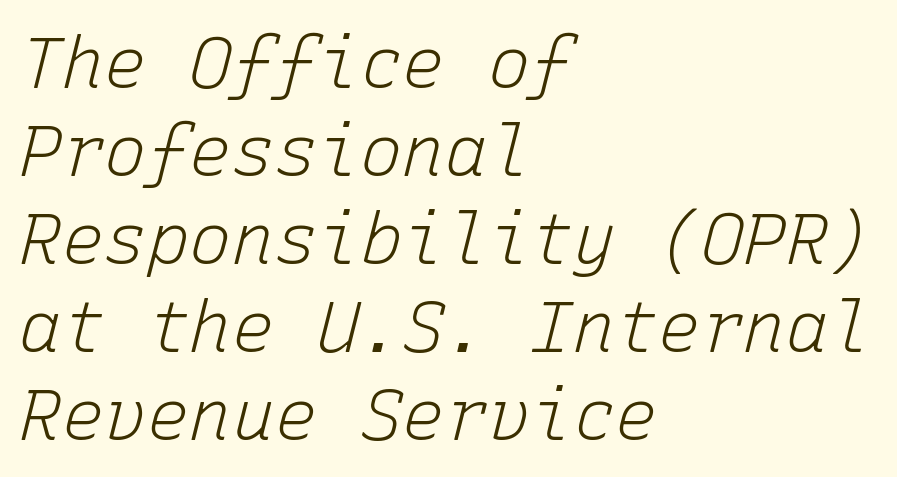
{"italic": "yes", "lean": "right", "slant_degrees": 15, "bold": "no", "weight": "light", "width": "normal", "stroke_contrast": "low", "x_height": "medium", "monospaced": "yes", "underline": "no", "align": "left", "line_spacing_ratio": 1.24, "letter_spacing": "normal", "letter_spacing_em": 0.0, "glyph_px": 71}
